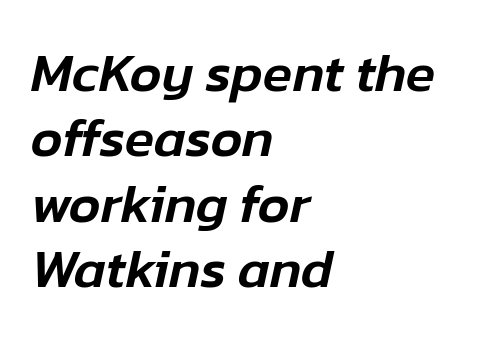
The compositor pushed each line to the left boundary. Notice how the stems are inclined rather than vertical — that's the hallmark of italics. Descender tails drop into unmarked territory. Letter spacing: default. These lines are rendered in a variable-pitch font.
